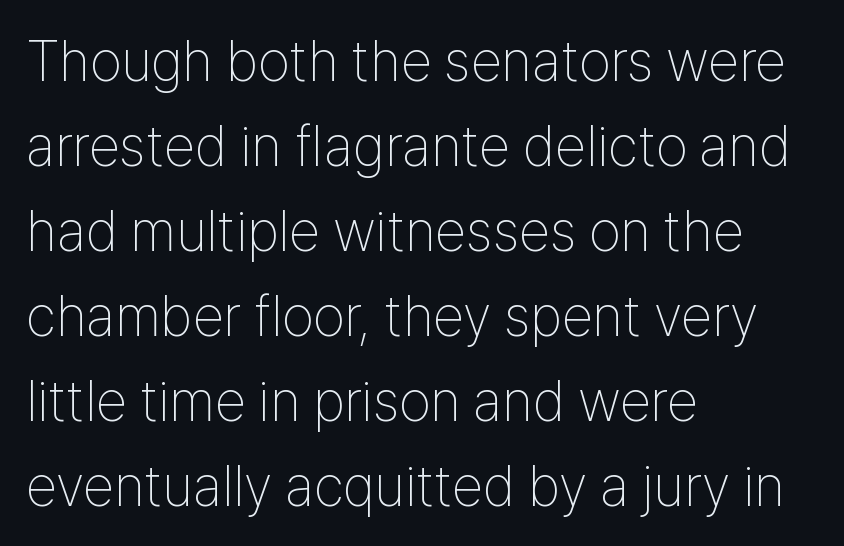
The image shows 57 px thin, condensed sans-serif type, upright; set left-aligned, normal line spacing (1.49x), normal letter spacing, not underlined; low stroke contrast and a medium x-height.
